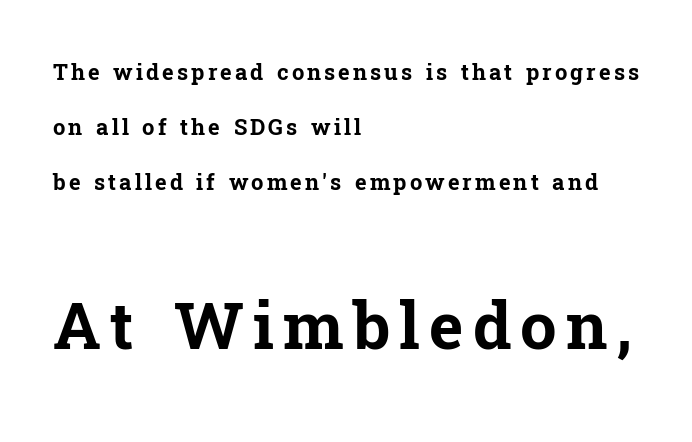
Here the designer chose a conventional face with non-uniform glyph widths. Typographic density is high because the face is bold. Typeset ragged right — the left edge is the straight one. Is there much room between lines? Yes — plenty of vertical air separates them. Are there feet on the stems? There are — it's a serif.
